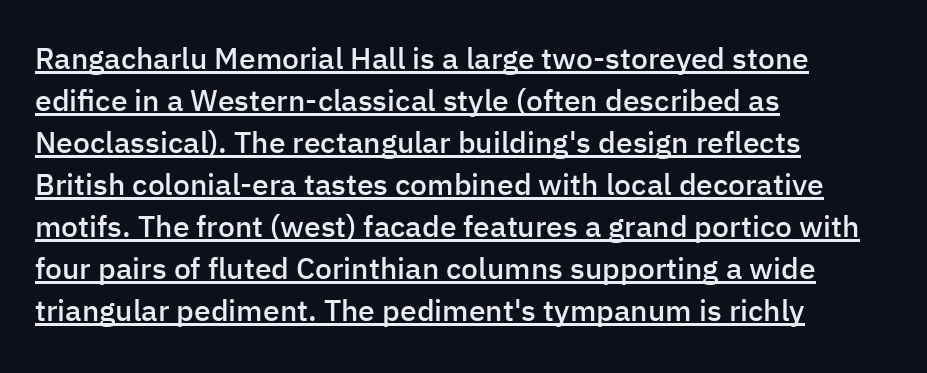
Nothing unusual about the tracking: characters are spaced as the font intends. Unlike a traditional serif, this face leaves its strokes unadorned. A normal amount of white space separates one row of letters from the next. Posture: upright roman.
